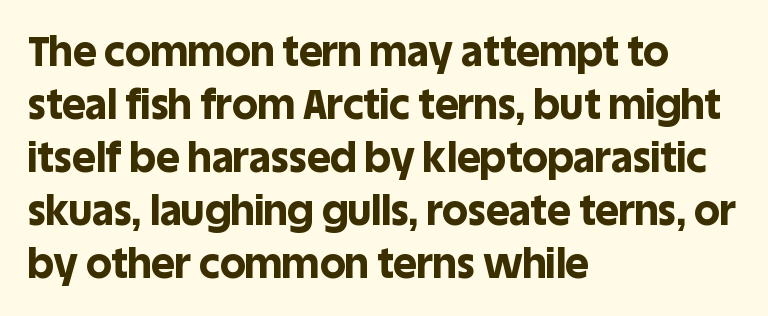
Q: Is the text bold? A: Yes.
Q: Is the text italic (slanted)? A: No, it is upright.
Q: Is the typeface a serif or a sans-serif typeface? A: Sans-serif.
Q: Is the text underlined? A: No.
Q: How is the paragraph aligned? A: Left-aligned.
Q: Is the spacing between letters normal or unusually wide? A: Normal.
Q: Is the spacing between lines tight, normal or loose? A: Normal.
Q: Width (condensed, normal, or wide)? A: Normal.
Q: x-height? A: Large.
Q: Monospaced? A: No.
